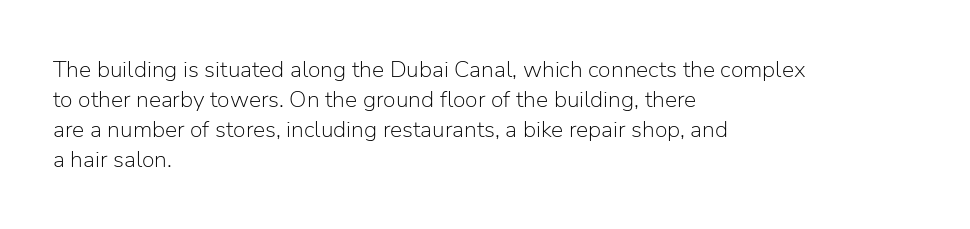
Q: Is the text bold? A: No.
Q: Is the text italic (slanted)? A: No, it is upright.
Q: Is the text underlined? A: No.
Q: How is the paragraph aligned? A: Left-aligned.
Q: Is the spacing between letters normal or unusually wide? A: Normal.
Q: Is the spacing between lines tight, normal or loose? A: Normal.
